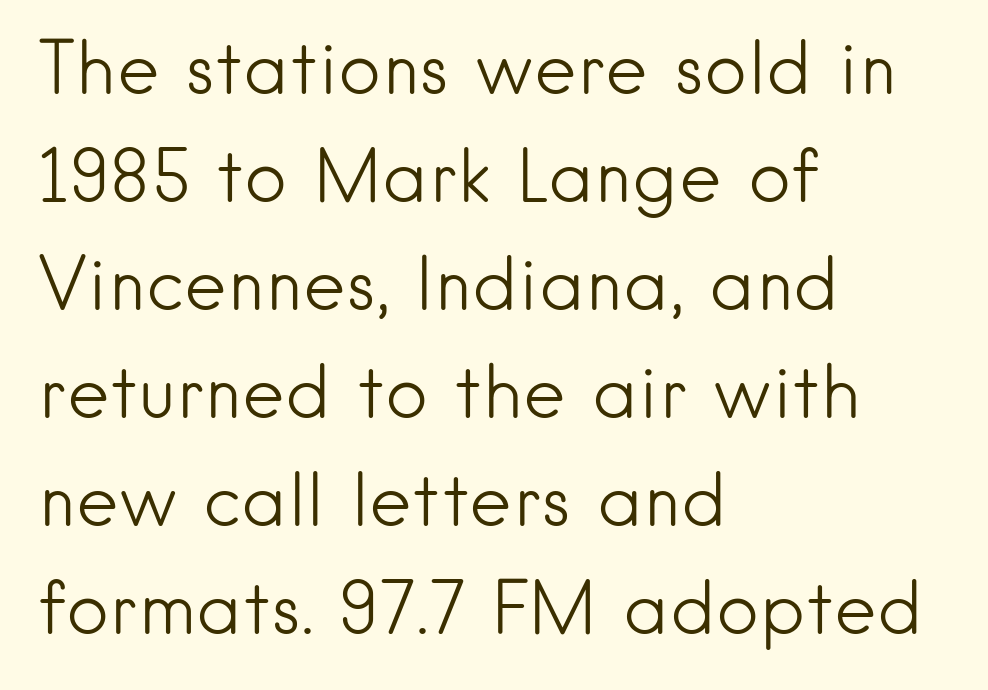
Weight class: somewhere from thin through regular. Notice how descenders clear the ascenders below comfortably — that's standard leading. Check the space under the baseline: it is left empty. Every stem runs plumb, perpendicular to the baseline.
